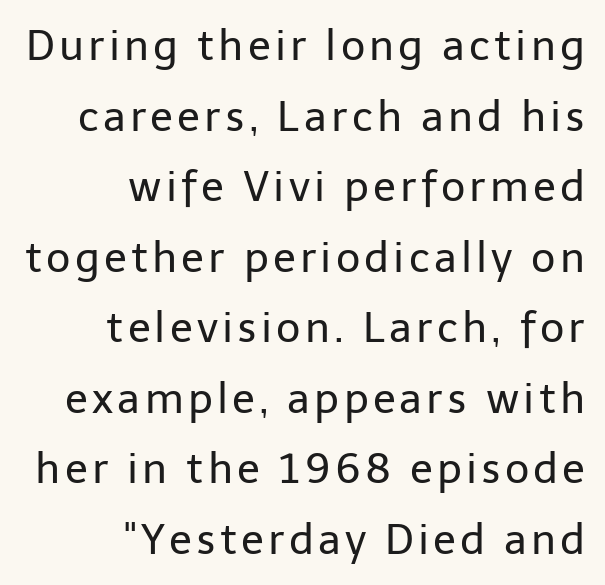
Q: Is the text bold? A: No.
Q: Is the text italic (slanted)? A: No, it is upright.
Q: Is the typeface a serif or a sans-serif typeface? A: Sans-serif.
Q: Is the text underlined? A: No.
Q: How is the paragraph aligned? A: Right-aligned.
Q: Is the spacing between lines tight, normal or loose? A: Normal.
Q: Width (condensed, normal, or wide)? A: Normal.
Q: Stroke contrast? A: Low.
Q: x-height? A: Medium.
Q: Monospaced? A: No.
